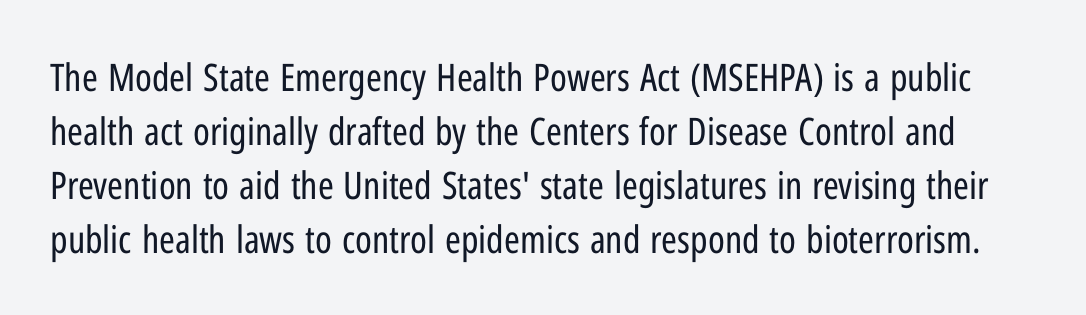
The image shows 38 px regular-weight, condensed sans-serif type, upright; set normal line spacing (1.42x), normal letter spacing, not underlined; low stroke contrast and a medium x-height.
